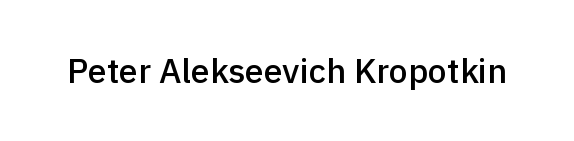
The image shows 34 px semibold sans-serif type, upright; set normal letter spacing, not underlined; a medium x-height.
